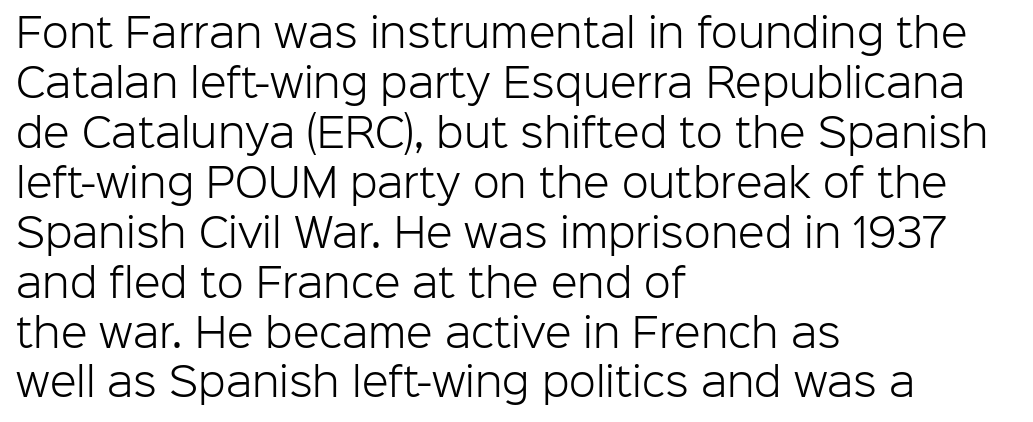
{"serif": "no", "italic": "no", "bold": "no", "weight": "light", "width": "normal", "stroke_contrast": "low", "x_height": "medium", "monospaced": "no", "underline": "no", "align": "left", "line_spacing": "normal", "line_spacing_ratio": 1.28, "letter_spacing": "normal", "letter_spacing_em": 0.0, "glyph_px": 39}
